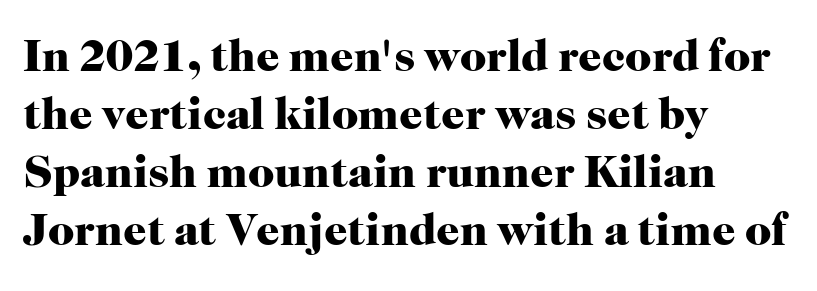
Q: Is the text bold? A: Yes.
Q: Is the text italic (slanted)? A: No, it is upright.
Q: Is the typeface a serif or a sans-serif typeface? A: Serif.
Q: Is the text underlined? A: No.
Q: How is the paragraph aligned? A: Left-aligned.
Q: Is the spacing between letters normal or unusually wide? A: Normal.
Q: Is the spacing between lines tight, normal or loose? A: Normal.
Q: Width (condensed, normal, or wide)? A: Normal.
Q: Stroke contrast? A: High.
Q: x-height? A: Medium.
Q: Monospaced? A: No.
